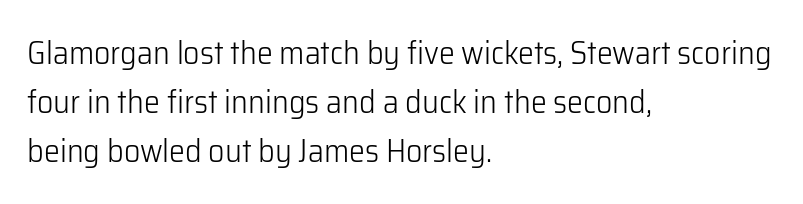
{"serif": "no", "italic": "no", "bold": "no", "weight": "light", "width": "normal", "stroke_contrast": "low", "x_height": "medium", "monospaced": "no", "underline": "no", "align": "left", "line_spacing": "normal", "line_spacing_ratio": 1.53, "letter_spacing": "normal", "letter_spacing_em": 0.0, "glyph_px": 32}
